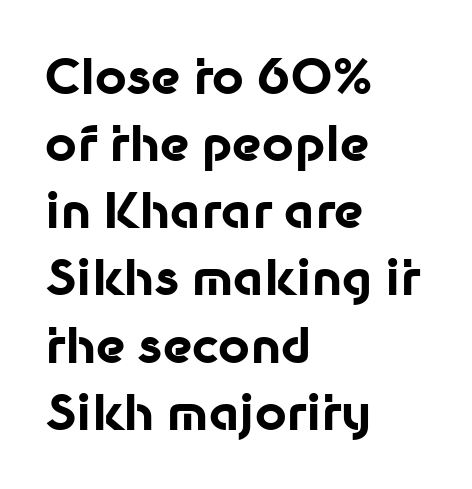
Leading matches the norm, producing a regular column. Classification — sans serif. The glyphs are unaccompanied by any horizontal stroke below them. Tracking here is standard; glyphs follow each other at the usual distance. Varying glyph widths throughout — classic text-font behaviour. Short and long lines alike share a common starting point at left.
